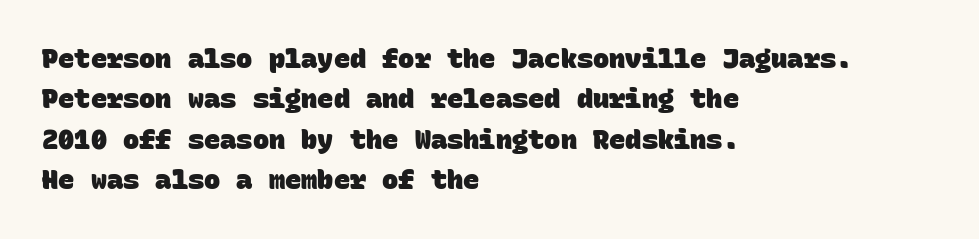
Q: Is the text bold? A: Yes.
Q: Is the text underlined? A: No.
Q: How is the paragraph aligned? A: Left-aligned.
Q: Is the spacing between letters normal or unusually wide? A: Normal.
Q: Is the spacing between lines tight, normal or loose? A: Normal.
